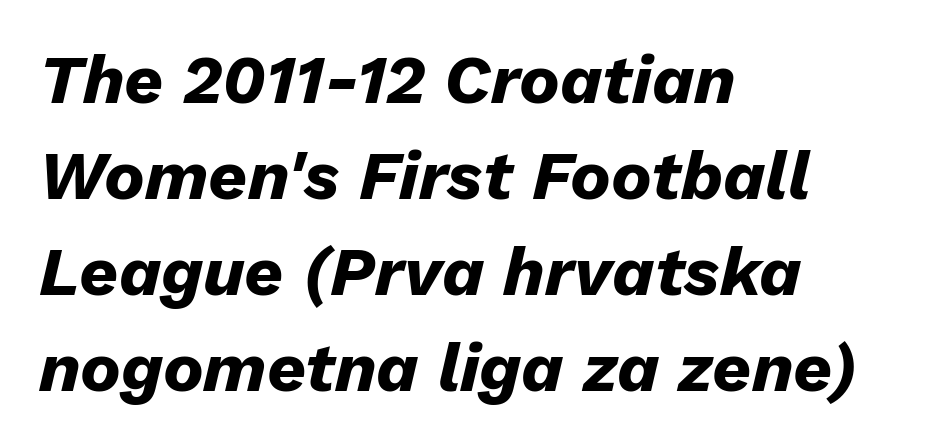
{"italic": "yes", "lean": "right", "slant_degrees": 13, "bold": "yes", "weight": "heavy", "width": "normal", "stroke_contrast": "low", "x_height": "medium", "monospaced": "no", "underline": "no", "align": "left", "line_spacing": "normal", "line_spacing_ratio": 1.41, "letter_spacing": "normal", "letter_spacing_em": 0.0, "glyph_px": 68}
